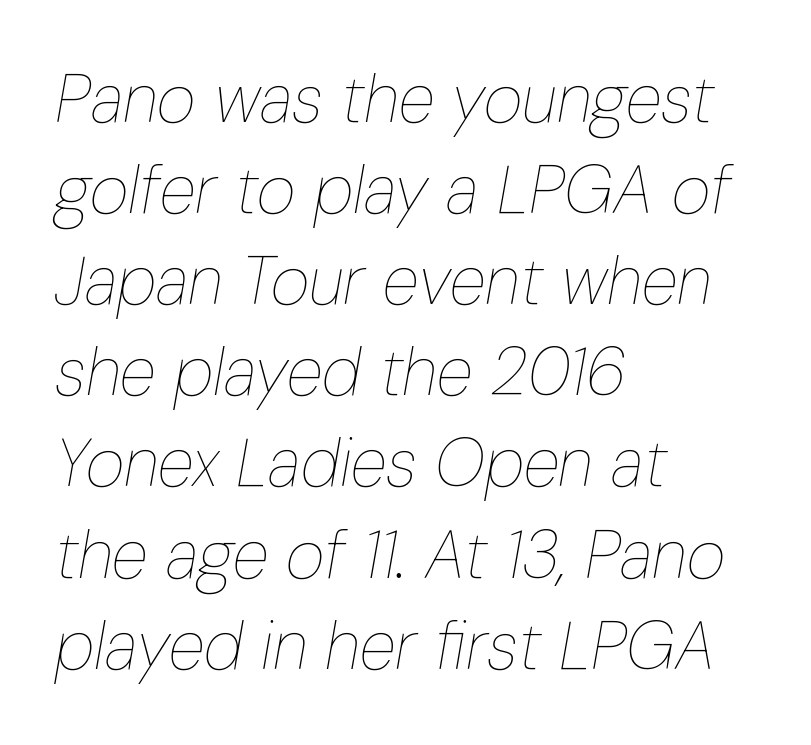
{"italic": "yes", "lean": "right", "slant_degrees": 10, "bold": "no", "weight": "thin", "width": "condensed", "stroke_contrast": "low", "x_height": "medium", "monospaced": "no", "underline": "no", "align": "left", "line_spacing": "normal", "line_spacing_ratio": 1.36, "letter_spacing": "normal", "letter_spacing_em": 0.0, "glyph_px": 67}
